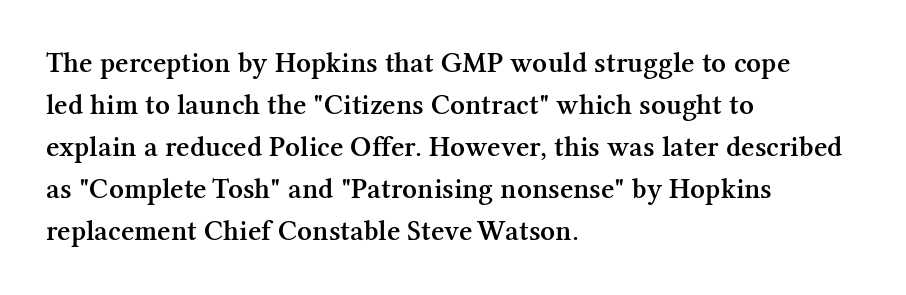
Q: Is the text bold? A: Semi-bold.
Q: Is the text italic (slanted)? A: No, it is upright.
Q: Is the typeface a serif or a sans-serif typeface? A: Serif.
Q: Is the text underlined? A: No.
Q: How is the paragraph aligned? A: Left-aligned.
Q: Is the spacing between letters normal or unusually wide? A: Normal.
Q: Is the spacing between lines tight, normal or loose? A: Normal.
Q: Width (condensed, normal, or wide)? A: Normal.
Q: Stroke contrast? A: Medium.
Q: x-height? A: Medium.
Q: Monospaced? A: No.
